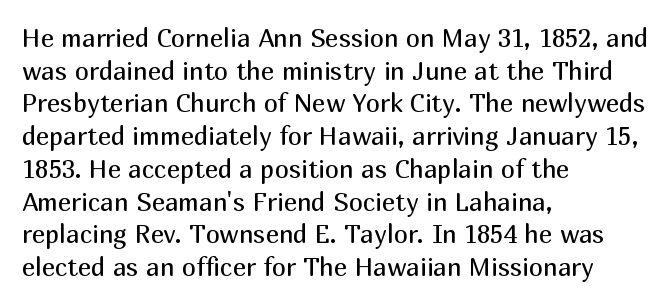
Q: Is the text bold? A: No.
Q: Is the text italic (slanted)? A: No, it is upright.
Q: Is the text underlined? A: No.
Q: How is the paragraph aligned? A: Left-aligned.
Q: Is the spacing between letters normal or unusually wide? A: Normal.
Q: Is the spacing between lines tight, normal or loose? A: Normal.
